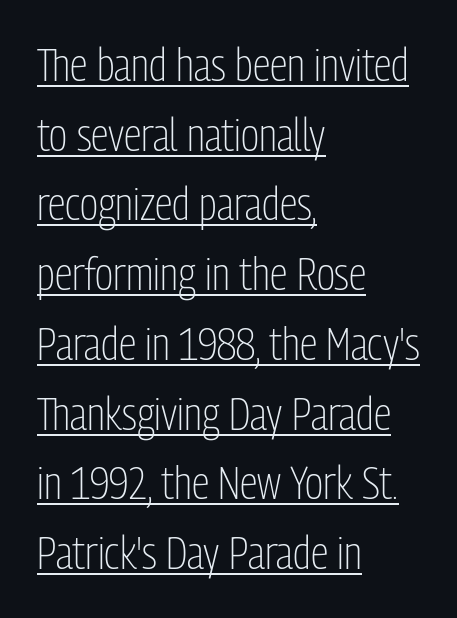
To sum up the face: it is a sans, with no serifs. Posture: straight, roman, zero tilt. Regarding leading, the lines here are spaced in the standard way. You could not count columns in this text — the font is proportionally spaced.
